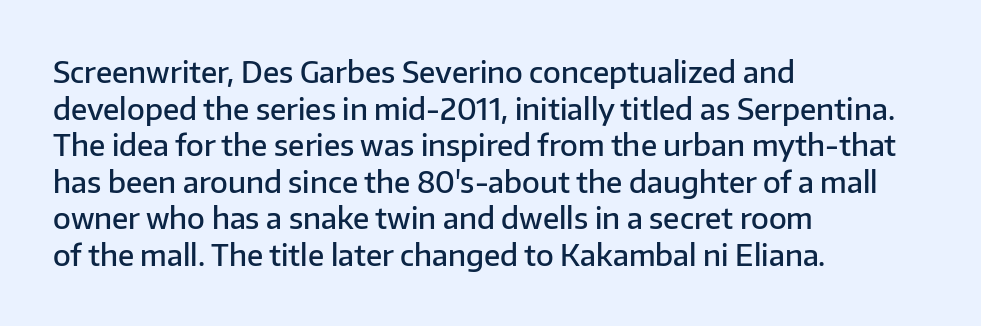
Q: Is the text bold? A: Semi-bold.
Q: Is the text italic (slanted)? A: No, it is upright.
Q: Is the typeface a serif or a sans-serif typeface? A: Sans-serif.
Q: Is the text underlined? A: No.
Q: How is the paragraph aligned? A: Left-aligned.
Q: Is the spacing between letters normal or unusually wide? A: Normal.
Q: Is the spacing between lines tight, normal or loose? A: Normal.
Q: Width (condensed, normal, or wide)? A: Normal.
Q: Stroke contrast? A: Low.
Q: x-height? A: Medium.
Q: Monospaced? A: No.
